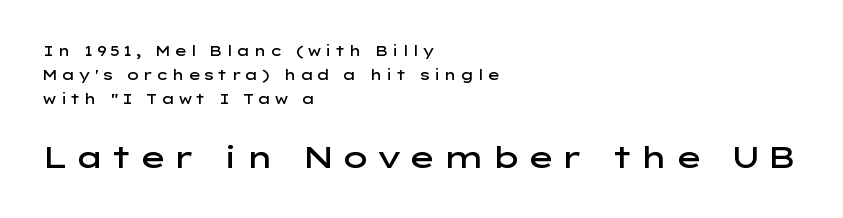
{"serif": "no", "italic": "no", "bold": "semi", "weight": "semibold", "width": "wide", "stroke_contrast": "low", "x_height": "medium", "monospaced": "no", "underline": "no", "align": "left", "line_spacing_ratio": 1.71, "larger_block": "second", "size_ratio": 2.14, "glyph_px": 30}
